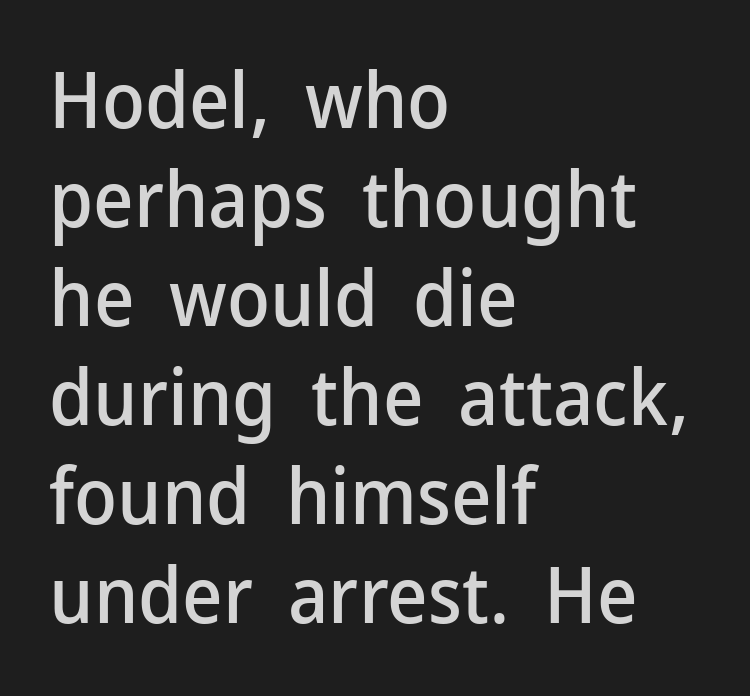
Q: Is the text italic (slanted)? A: No, it is upright.
Q: Is the typeface a serif or a sans-serif typeface? A: Sans-serif.
Q: Is the text underlined? A: No.
Q: How is the paragraph aligned? A: Left-aligned.
Q: Is the spacing between letters normal or unusually wide? A: Normal.
Q: Is the spacing between lines tight, normal or loose? A: Normal.
Q: Width (condensed, normal, or wide)? A: Normal.
Q: Stroke contrast? A: Low.
Q: x-height? A: Medium.
Q: Monospaced? A: No.
